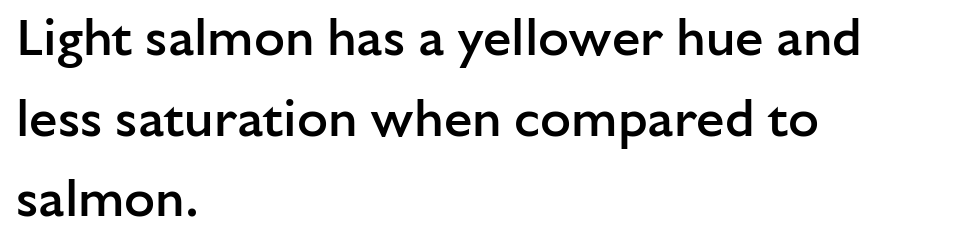
Q: Is the text bold? A: Semi-bold.
Q: Is the text italic (slanted)? A: No, it is upright.
Q: Is the typeface a serif or a sans-serif typeface? A: Sans-serif.
Q: Is the text underlined? A: No.
Q: How is the paragraph aligned? A: Left-aligned.
Q: Is the spacing between letters normal or unusually wide? A: Normal.
Q: Is the spacing between lines tight, normal or loose? A: Normal.
Q: Width (condensed, normal, or wide)? A: Normal.
Q: Stroke contrast? A: Low.
Q: x-height? A: Medium.
Q: Monospaced? A: No.
